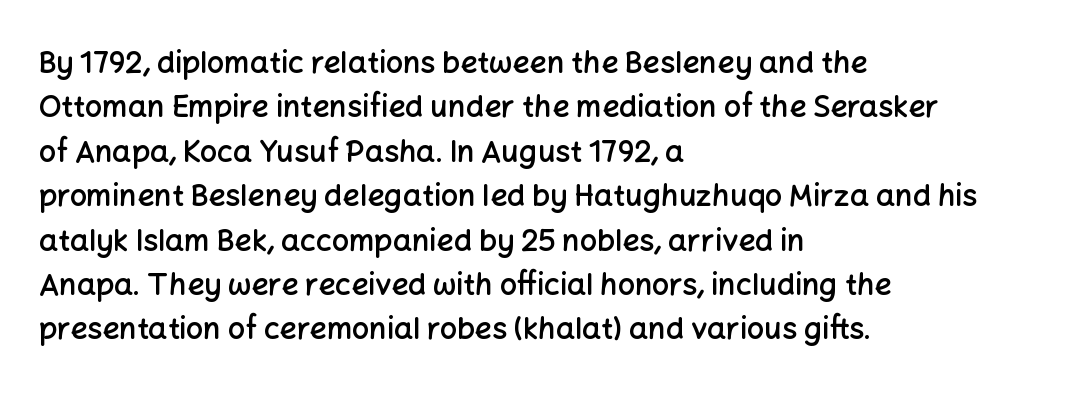
Where is the straight margin? On the left. Evenly set lines give the paragraph a standard silhouette. The font's upright variant was chosen for this text. Underlining? Definitely not there. I'd call this a sans setting — the letters go barefoot.
